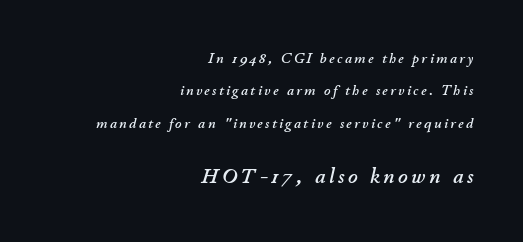
Q: Is the text italic (slanted)? A: Yes, it leans right by about 11 degrees.
Q: Is the text underlined? A: No.
Q: How is the paragraph aligned? A: Right-aligned.
Q: Is the spacing between lines tight, normal or loose? A: Loose.
Q: Which block of text is set in a larger size, the first (top) or the second (bottom)? A: The second (bottom) one.
